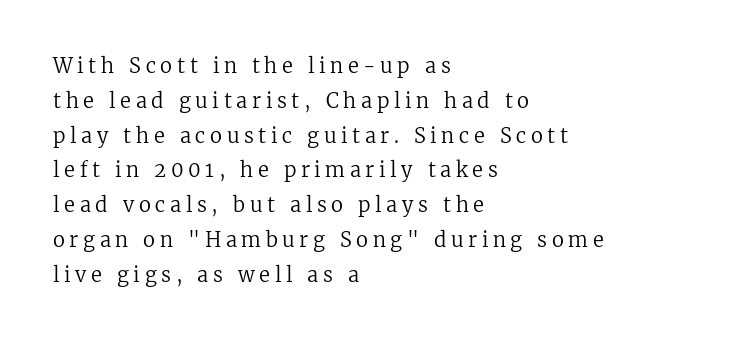
Q: Is the text bold? A: No.
Q: Is the text italic (slanted)? A: No, it is upright.
Q: Is the text underlined? A: No.
Q: How is the paragraph aligned? A: Left-aligned.
Q: Is the spacing between letters normal or unusually wide? A: Unusually wide.
